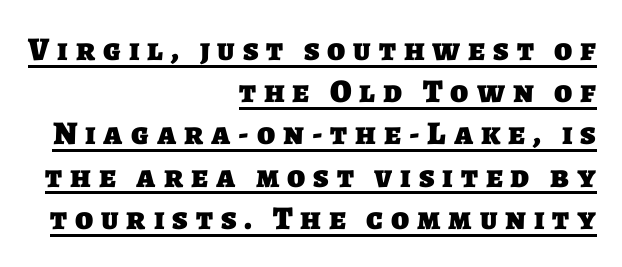
{"serif": "no", "bold": "yes", "weight": "heavy", "width": "normal", "stroke_contrast": "low", "x_height": "large", "monospaced": "no", "underline": "yes", "align": "right", "line_spacing": "normal", "line_spacing_ratio": 1.28, "letter_spacing": "wide", "letter_spacing_em": 0.24, "glyph_px": 33}
